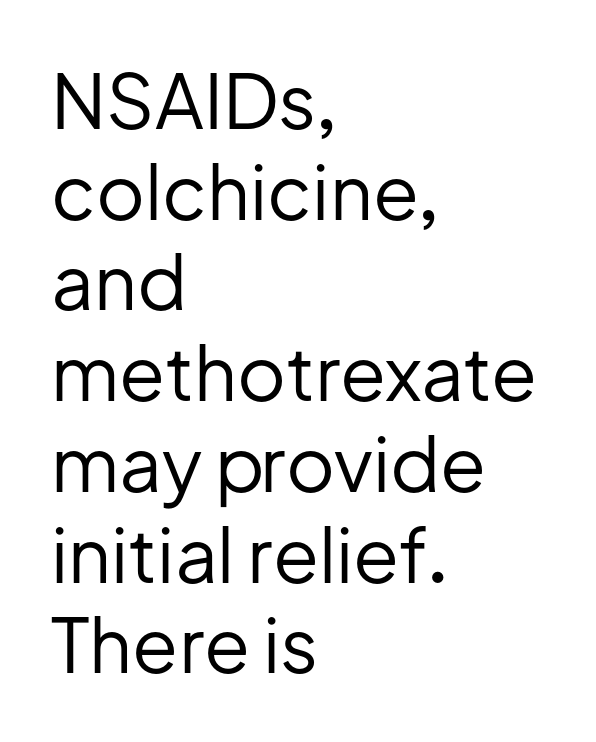
Q: Is the text bold? A: No.
Q: Is the text italic (slanted)? A: No, it is upright.
Q: Is the typeface a serif or a sans-serif typeface? A: Sans-serif.
Q: Is the text underlined? A: No.
Q: How is the paragraph aligned? A: Left-aligned.
Q: Is the spacing between letters normal or unusually wide? A: Normal.
Q: Width (condensed, normal, or wide)? A: Normal.
Q: Stroke contrast? A: Low.
Q: x-height? A: Medium.
Q: Monospaced? A: No.
